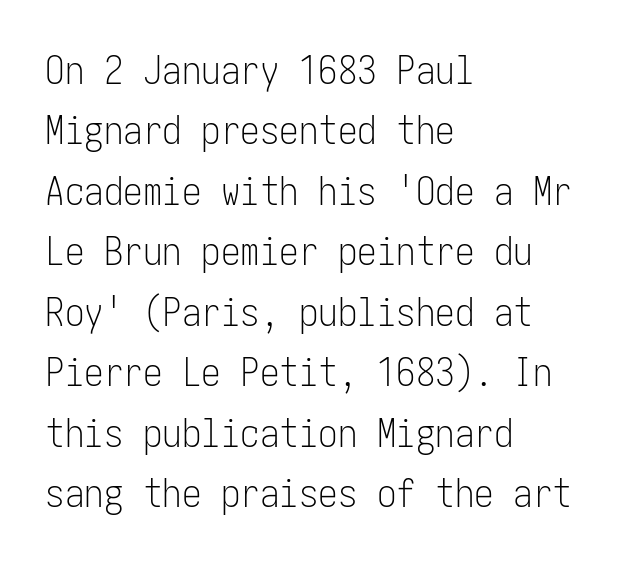
The image shows 39 px light, condensed sans-serif type, upright; set left-aligned, normal line spacing (1.55x), normal letter spacing, not underlined; low stroke contrast and a medium x-height.
